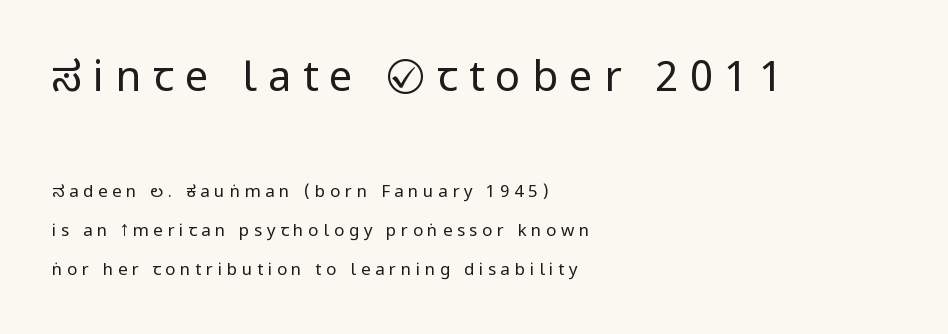
The image shows 42 px regular-weight, condensed sans-serif type, upright; set left-aligned, loose line spacing (2.28x), unusually wide letter spacing (+0.27 em), not underlined; the first (top) block is 2.47x larger; low stroke contrast and a large x-height.
